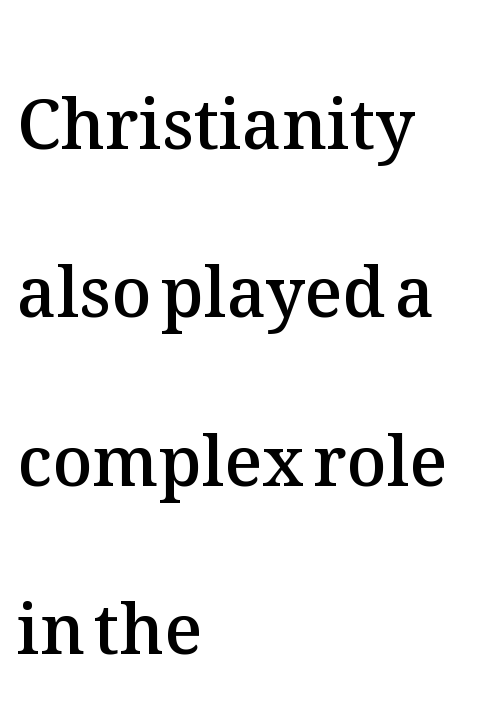
The paragraph shown leans on its left margin. A typesetter would call this zero additional tracking. These lines carry some extra weight — a demibold, not a full bold. Think of a printed novel: that variable character pitch is what you see here.
